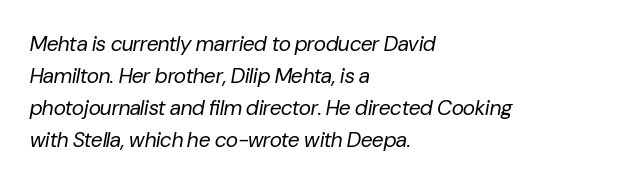
{"italic": "yes", "lean": "right", "slant_degrees": 10, "bold": "no", "underline": "no", "align": "left", "line_spacing": "normal", "line_spacing_ratio": 1.52, "letter_spacing": "normal", "letter_spacing_em": 0.0, "glyph_px": 21}
